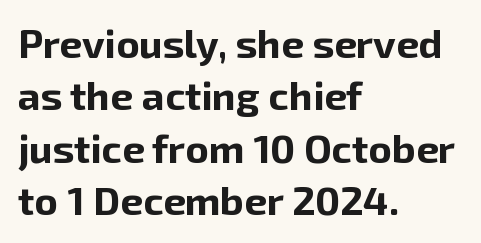
What kind of face is this? One without serifs — a sans. The strip under each line holds only bare page. The typesetter chose a ragged-right arrangement here. You could call the tracking neutral — neither tight nor loose. Ordinary non-slanted type is in use. Emphasis by weight is at full strength: bold.
